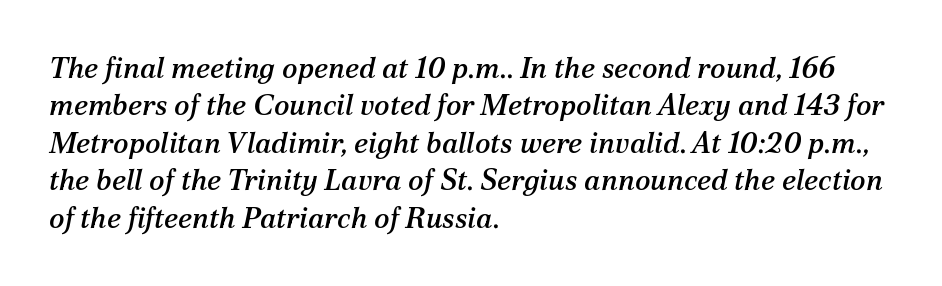
The image shows 29 px serif type, italic (leaning right); set left-aligned, normal line spacing (1.29x), normal letter spacing, not underlined; medium stroke contrast and a medium x-height.
